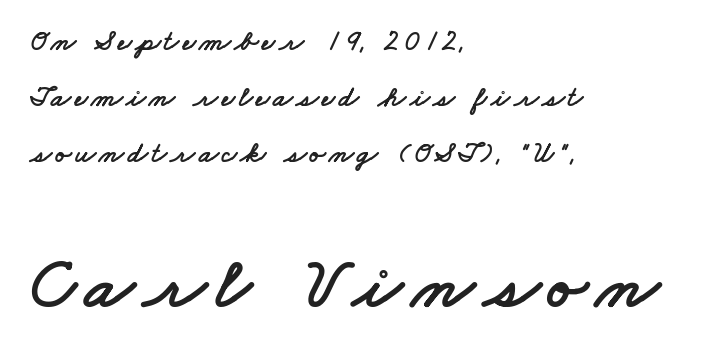
These lines are rendered in a variable-pitch font. Vertically, the passage feels expansive, rows floating well apart. No feet cap the strokes, marking this as sans-serif type. Words float on clear page, feet unadorned. Which chunk is bigger? The second one — the bottom block dwarfs the top.
